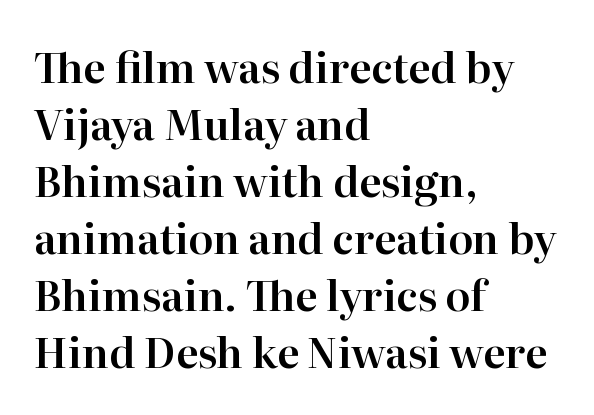
The image shows 41 px serif type, upright; set left-aligned, normal line spacing (1.39x), normal letter spacing, not underlined; high stroke contrast and a medium x-height.
